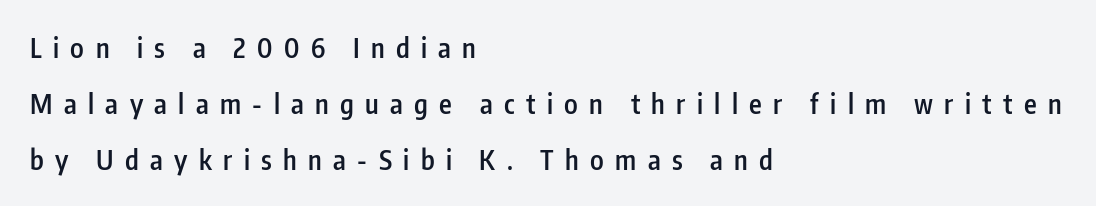
Q: Is the text bold? A: Semi-bold.
Q: Is the text italic (slanted)? A: No, it is upright.
Q: Is the text underlined? A: No.
Q: How is the paragraph aligned? A: Left-aligned.
Q: Is the spacing between letters normal or unusually wide? A: Unusually wide.
Q: Is the spacing between lines tight, normal or loose? A: Loose.
